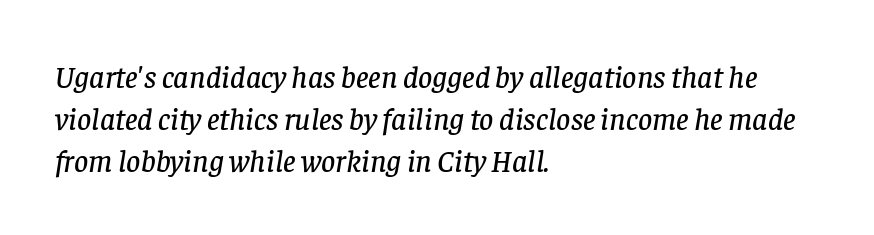
{"serif": "yes", "italic": "yes", "lean": "right", "slant_degrees": 8, "width": "normal", "stroke_contrast": "low", "x_height": "large", "monospaced": "no", "underline": "no", "align": "left", "line_spacing": "normal", "line_spacing_ratio": 1.36, "letter_spacing": "normal", "letter_spacing_em": 0.0, "glyph_px": 31}
